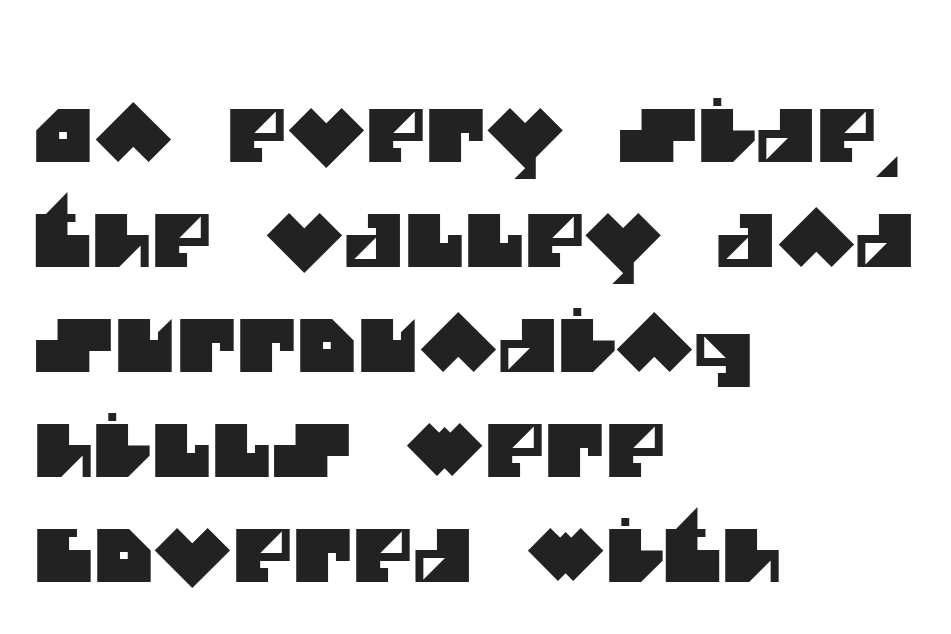
Q: Is the typeface a serif or a sans-serif typeface? A: Sans-serif.
Q: Is the text underlined? A: No.
Q: How is the paragraph aligned? A: Left-aligned.
Q: Is the spacing between letters normal or unusually wide? A: Normal.
Q: Is the spacing between lines tight, normal or loose? A: Normal.
Q: Width (condensed, normal, or wide)? A: Normal.
Q: Stroke contrast? A: Medium.
Q: x-height? A: Large.
Q: Monospaced? A: No.
